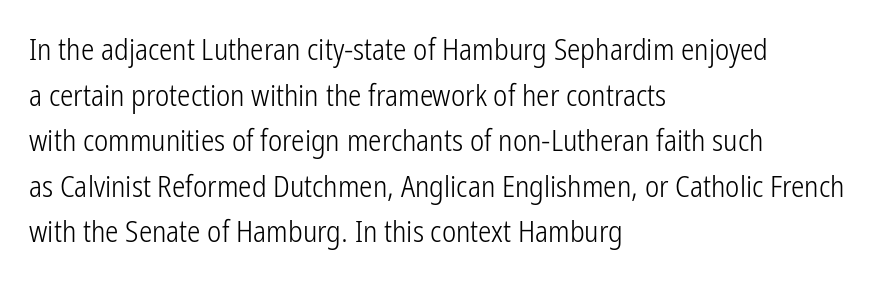
Q: Is the text bold? A: No.
Q: Is the text italic (slanted)? A: No, it is upright.
Q: Is the typeface a serif or a sans-serif typeface? A: Sans-serif.
Q: Is the text underlined? A: No.
Q: How is the paragraph aligned? A: Left-aligned.
Q: Is the spacing between letters normal or unusually wide? A: Normal.
Q: Is the spacing between lines tight, normal or loose? A: Normal.
Q: Width (condensed, normal, or wide)? A: Condensed.
Q: Stroke contrast? A: Low.
Q: x-height? A: Medium.
Q: Monospaced? A: No.
